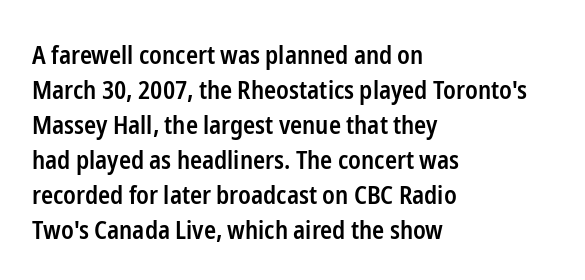
Q: Is the text bold? A: Semi-bold.
Q: Is the text italic (slanted)? A: No, it is upright.
Q: Is the text underlined? A: No.
Q: How is the paragraph aligned? A: Left-aligned.
Q: Is the spacing between letters normal or unusually wide? A: Normal.
Q: Is the spacing between lines tight, normal or loose? A: Normal.
